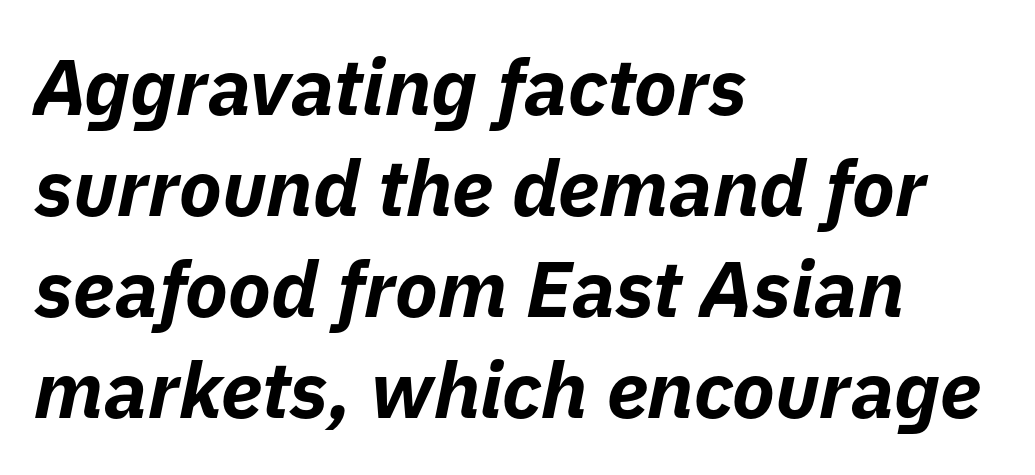
{"italic": "yes", "lean": "right", "slant_degrees": 11, "bold": "yes", "weight": "bold", "width": "normal", "stroke_contrast": "low", "x_height": "medium", "monospaced": "no", "underline": "no", "align": "left", "line_spacing": "normal", "line_spacing_ratio": 1.28, "letter_spacing": "normal", "letter_spacing_em": 0.0, "glyph_px": 79}
